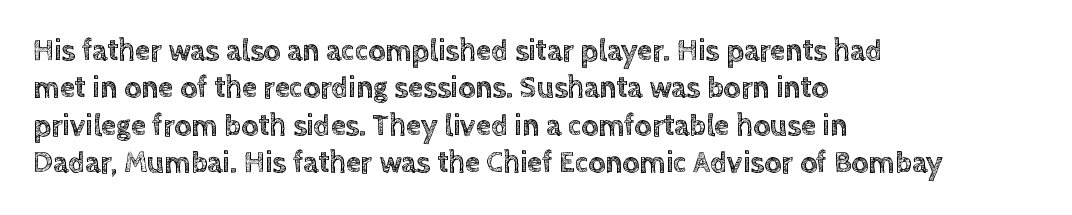
The image shows 30 px text type, upright; set left-aligned, normal line spacing (1.25x), normal letter spacing, not underlined; a large x-height.
